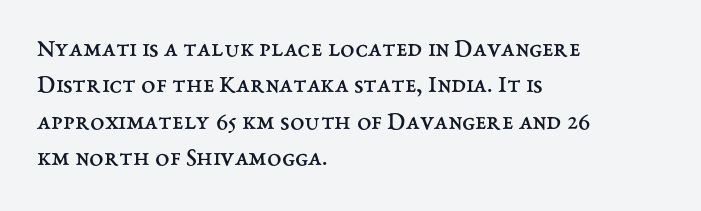
The image shows 26 px text type, upright; set left-aligned, normal line spacing (1.4x), normal letter spacing, not underlined.
